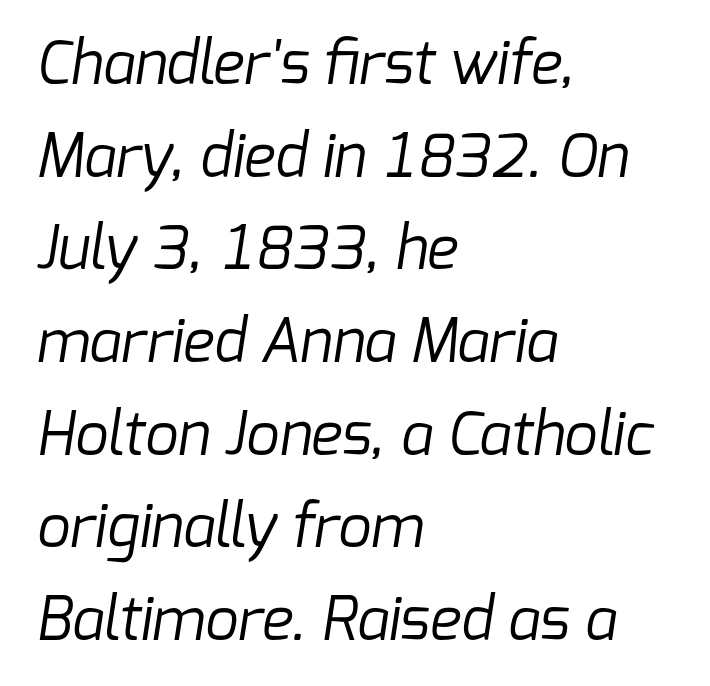
The image shows 59 px regular-weight sans-serif type; set left-aligned, normal line spacing (1.57x), normal letter spacing, not underlined; low stroke contrast and a medium x-height.
